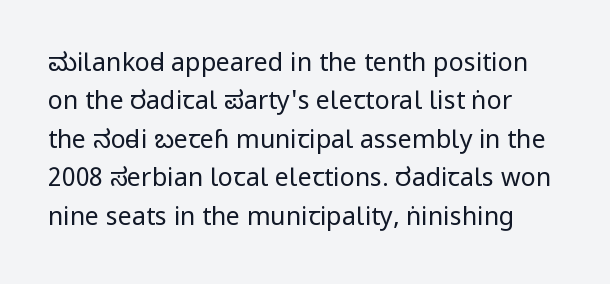
Q: Is the text bold? A: No.
Q: Is the text italic (slanted)? A: No, it is upright.
Q: Is the text underlined? A: No.
Q: Is the spacing between letters normal or unusually wide? A: Normal.
Q: Is the spacing between lines tight, normal or loose? A: Normal.
